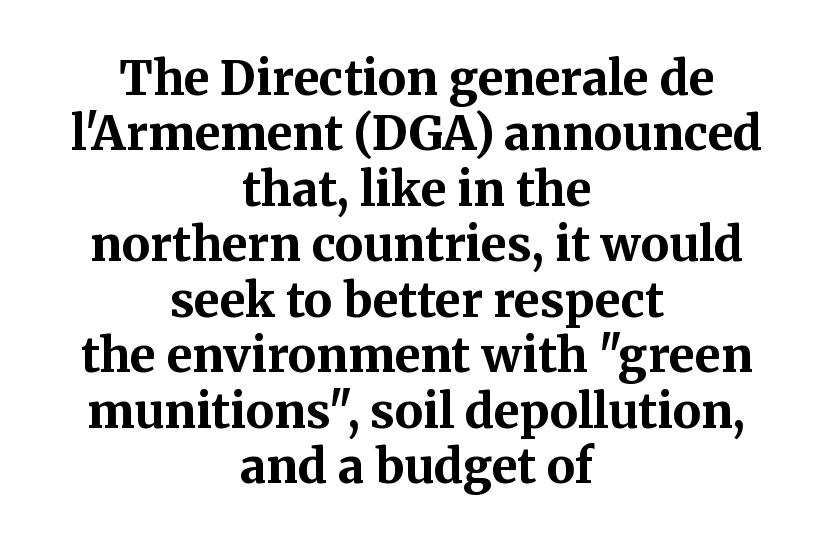
The image shows 47 px bold serif type, upright; set centered, line spacing 1.18x, normal letter spacing, not underlined; medium stroke contrast and a medium x-height.
